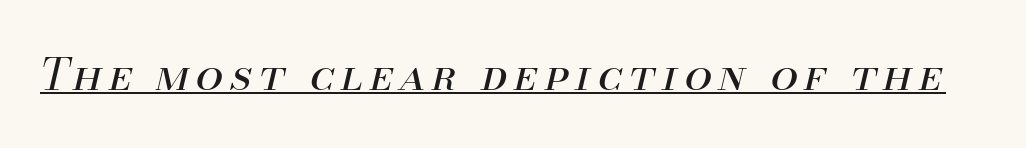
The image shows 44 px regular-weight type, italic (leaning right); set underlined; medium stroke contrast and a small x-height.
